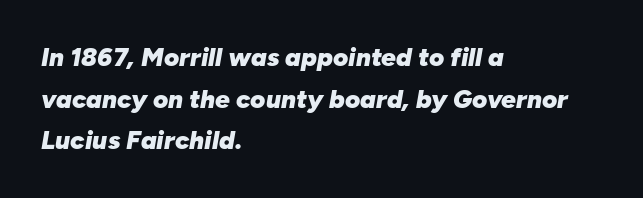
{"italic": "yes", "lean": "right", "slant_degrees": 10, "bold": "yes", "underline": "no", "align": "left", "line_spacing": "normal", "line_spacing_ratio": 1.6, "letter_spacing": "normal", "letter_spacing_em": 0.0, "glyph_px": 26}
